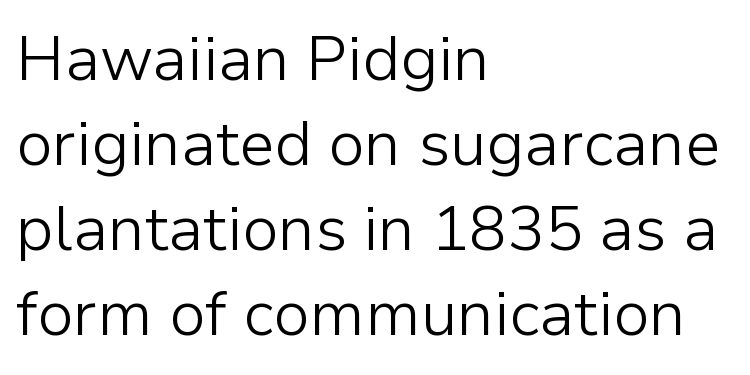
The image shows 63 px light sans-serif type, upright; set left-aligned, normal line spacing (1.35x), normal letter spacing, not underlined; low stroke contrast and a medium x-height.
